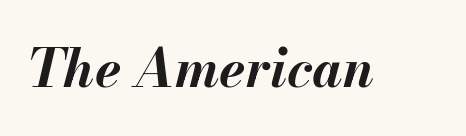
The letters advance in unequal steps, a hallmark of proportional type. A typesetter would mark this as italic. Descender tails drop into unmarked territory. Honestly, the letter spacing is just normal — you wouldn't notice it. Notice how thick the strokes are: this is what a full bold looks like.
